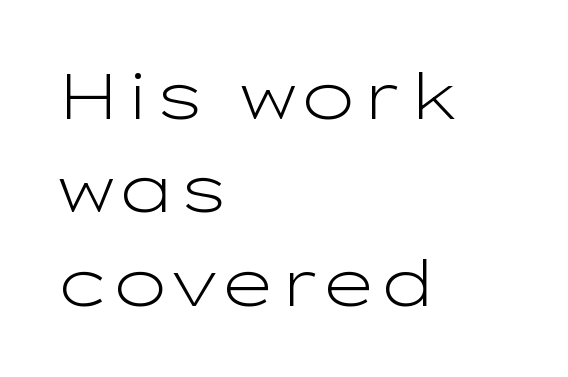
These lines were composed using upright roman letters. What's the leading like? Ordinary, nothing unusual. Notice how the passage keeps a crisp vertical edge on the left only. Caption: standard tracking, unaltered. Descenders are the only things crossing below the line. These lines are rendered in a variable-pitch font.
